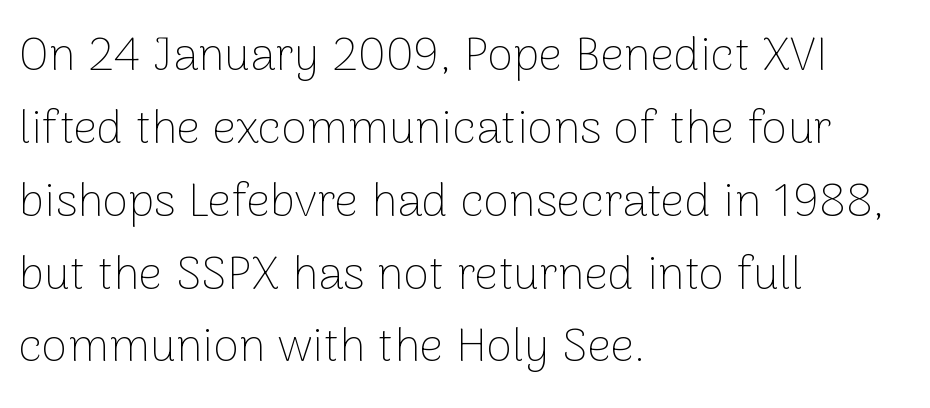
The image shows 47 px thin sans-serif type, upright; set left-aligned, normal line spacing (1.55x), normal letter spacing, not underlined; low stroke contrast and a medium x-height.
